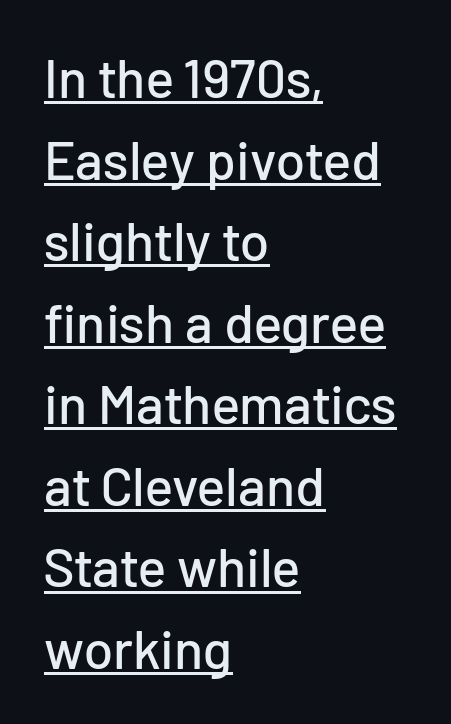
The image shows 54 px sans-serif type, upright; set left-aligned, normal line spacing (1.51x), normal letter spacing, underlined; low stroke contrast and a medium x-height.
